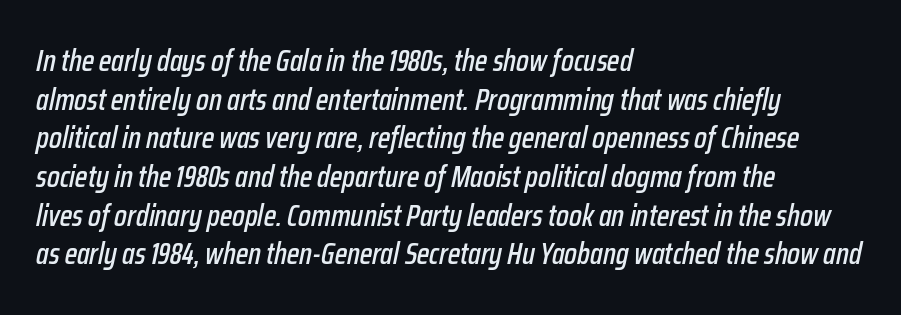
Q: Is the text italic (slanted)? A: Yes, it leans right by about 12 degrees.
Q: Is the text underlined? A: No.
Q: How is the paragraph aligned? A: Left-aligned.
Q: Is the spacing between letters normal or unusually wide? A: Normal.
Q: Is the spacing between lines tight, normal or loose? A: Normal.
Q: Width (condensed, normal, or wide)? A: Condensed.
Q: Stroke contrast? A: Low.
Q: x-height? A: Medium.
Q: Monospaced? A: No.
